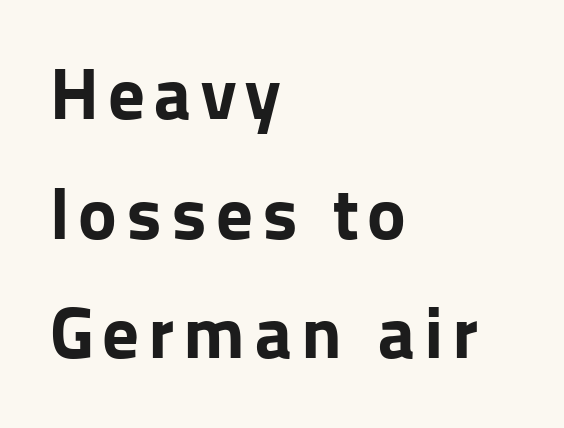
Q: Is the text bold? A: Yes.
Q: Is the text italic (slanted)? A: No, it is upright.
Q: Is the typeface a serif or a sans-serif typeface? A: Sans-serif.
Q: Is the text underlined? A: No.
Q: How is the paragraph aligned? A: Left-aligned.
Q: Is the spacing between lines tight, normal or loose? A: Normal.
Q: Width (condensed, normal, or wide)? A: Normal.
Q: Stroke contrast? A: Low.
Q: x-height? A: Medium.
Q: Monospaced? A: No.
